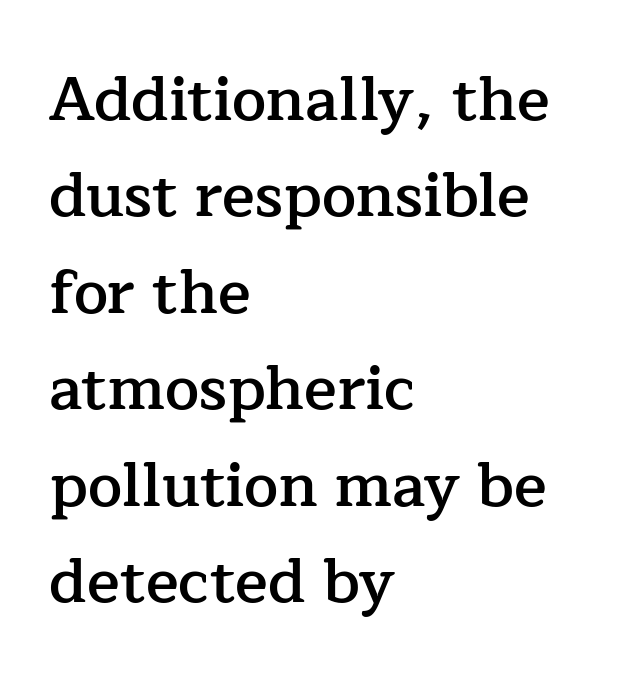
This sample uses an upright cut, with every glyph sitting square on the baseline. Font category for this specimen: serif. The rendering keeps characters at their native spacing. Compared with an ordinary text face, these strokes are moderately heavier — a semibold.
